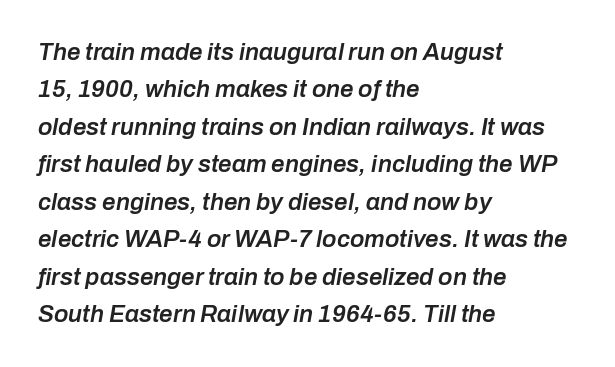
{"italic": "yes", "lean": "right", "slant_degrees": 10, "bold": "semi", "underline": "no", "align": "left", "line_spacing": "normal", "line_spacing_ratio": 1.56, "letter_spacing": "normal", "letter_spacing_em": 0.0, "glyph_px": 24}
